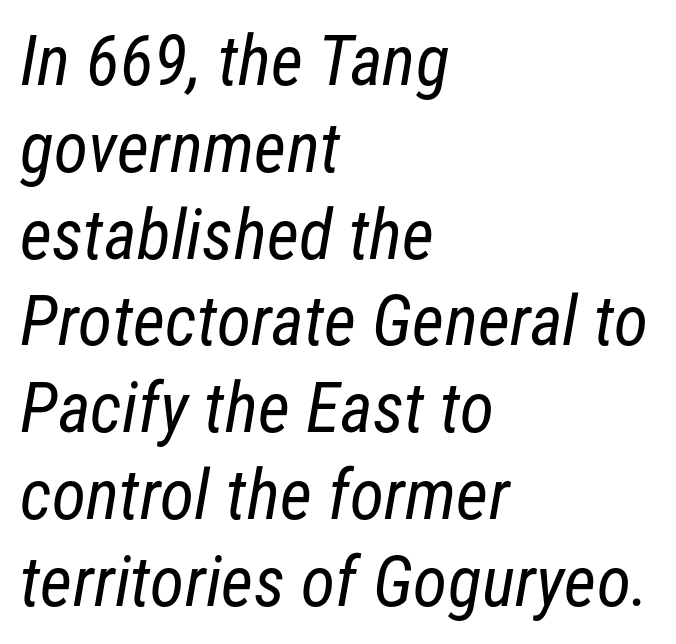
The image shows 70 px regular-weight, condensed sans-serif type; set left-aligned, line spacing 1.24x, normal letter spacing, not underlined; low stroke contrast and a medium x-height.
